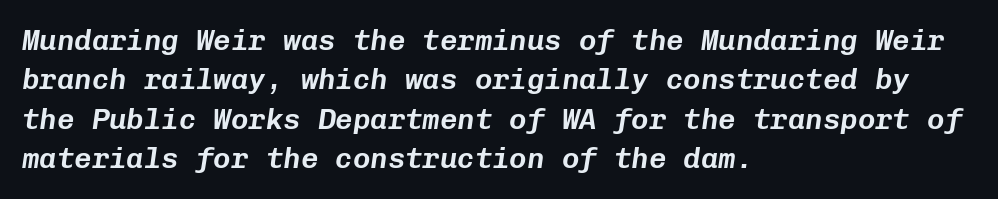
Q: Is the text italic (slanted)? A: Yes, it leans right by about 8 degrees.
Q: Is the text underlined? A: No.
Q: How is the paragraph aligned? A: Left-aligned.
Q: Is the spacing between letters normal or unusually wide? A: Normal.
Q: Is the spacing between lines tight, normal or loose? A: Normal.
Q: Width (condensed, normal, or wide)? A: Normal.
Q: Stroke contrast? A: Low.
Q: x-height? A: Medium.
Q: Monospaced? A: Yes.
